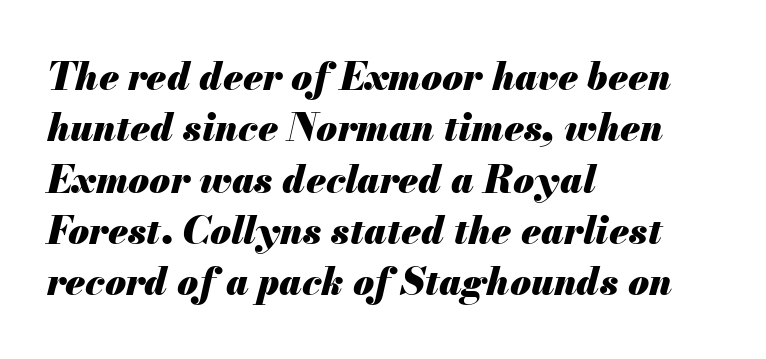
How are the letters spaced? Ordinarily, with no added tracking. Layout note: lines flush left. The space directly below the letters is spotless. How heavy is the stroke? Heavy — this is a bold.
